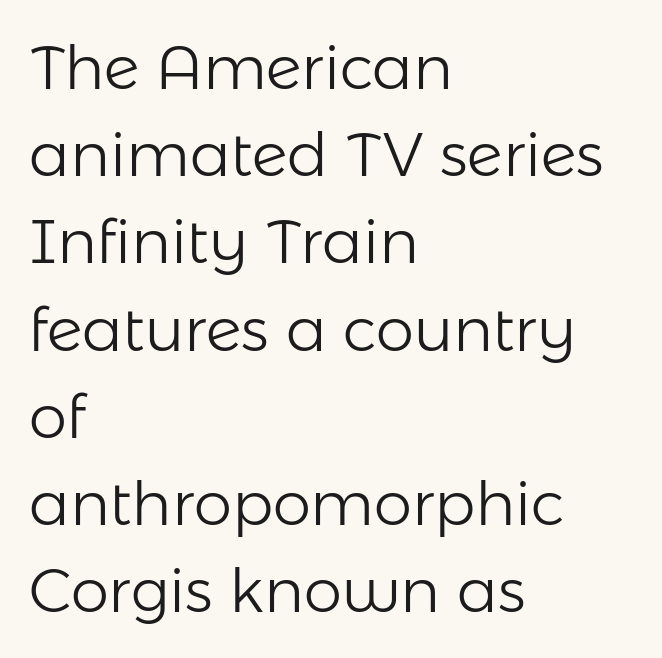
{"serif": "no", "italic": "no", "bold": "no", "weight": "light", "width": "normal", "stroke_contrast": "low", "x_height": "medium", "monospaced": "no", "underline": "no", "align": "left", "line_spacing": "normal", "line_spacing_ratio": 1.43, "letter_spacing": "normal", "letter_spacing_em": 0.0, "glyph_px": 61}
